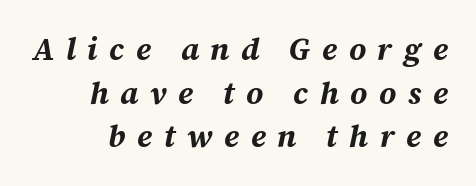
Looks like regular typesetting: each glyph gets only the width it needs. Someone cranked the tracking dial way up on this one. The sample has been set heavy, in full bold. Observe the lean: these are italic letterforms. Quick note: underline off.
